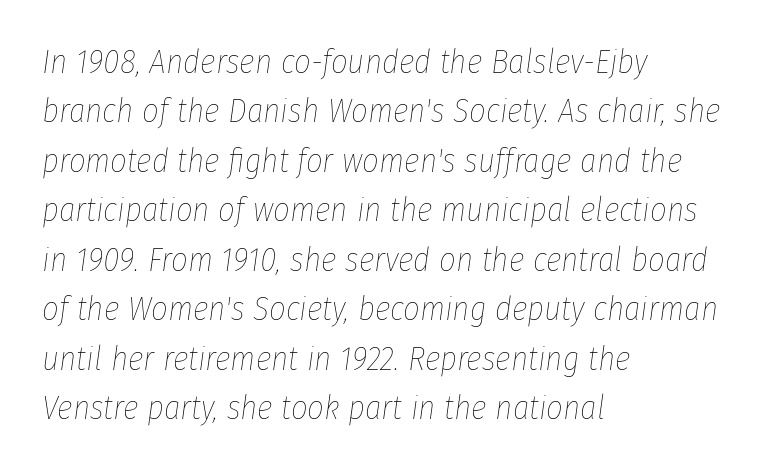
Q: Is the text bold? A: No.
Q: Is the text italic (slanted)? A: Yes, it leans right by about 8 degrees.
Q: Is the text underlined? A: No.
Q: How is the paragraph aligned? A: Left-aligned.
Q: Is the spacing between letters normal or unusually wide? A: Normal.
Q: Is the spacing between lines tight, normal or loose? A: Normal.
Q: Width (condensed, normal, or wide)? A: Condensed.
Q: Stroke contrast? A: Low.
Q: x-height? A: Medium.
Q: Monospaced? A: No.
